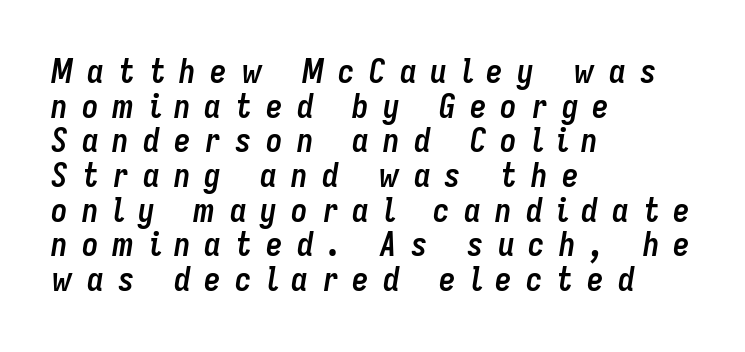
Q: Is the text bold? A: Yes.
Q: Is the text italic (slanted)? A: Yes, it leans right by about 9 degrees.
Q: Is the text underlined? A: No.
Q: How is the paragraph aligned? A: Left-aligned.
Q: Is the spacing between letters normal or unusually wide? A: Unusually wide.
Q: Is the spacing between lines tight, normal or loose? A: Tight.
Q: Width (condensed, normal, or wide)? A: Condensed.
Q: Stroke contrast? A: Low.
Q: x-height? A: Medium.
Q: Monospaced? A: No.
